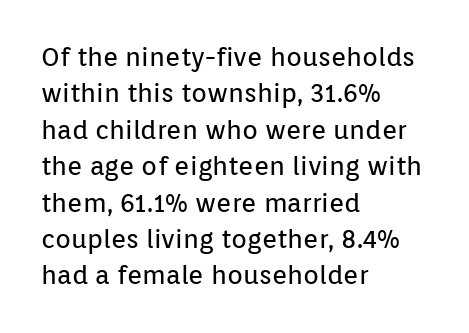
Q: Is the text bold? A: No.
Q: Is the text italic (slanted)? A: No, it is upright.
Q: Is the text underlined? A: No.
Q: How is the paragraph aligned? A: Left-aligned.
Q: Is the spacing between letters normal or unusually wide? A: Normal.
Q: Is the spacing between lines tight, normal or loose? A: Normal.
